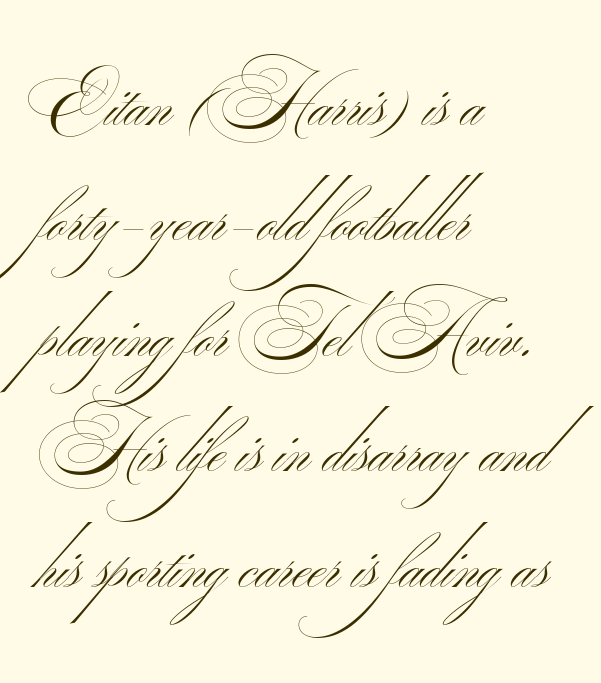
The image shows 74 px thin, wide sans-serif type; set left-aligned, normal line spacing (1.56x), normal letter spacing, not underlined; medium stroke contrast.
